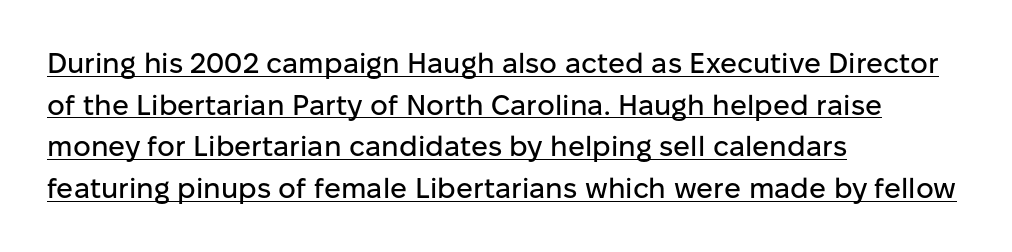
{"serif": "no", "italic": "no", "width": "normal", "stroke_contrast": "low", "x_height": "medium", "monospaced": "no", "underline": "yes", "align": "left", "line_spacing": "normal", "line_spacing_ratio": 1.49, "letter_spacing": "normal", "letter_spacing_em": 0.0, "glyph_px": 28}
